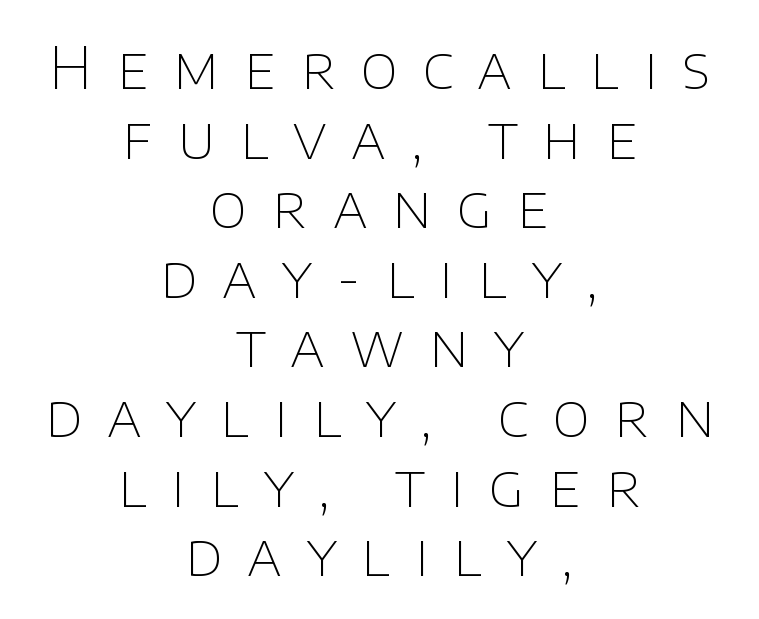
The image shows 58 px thin sans-serif type, upright; set centered, line spacing 1.2x, unusually wide letter spacing (+0.43 em), not underlined; low stroke contrast and a large x-height.
